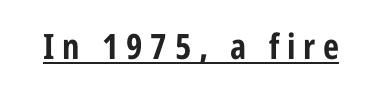
The image shows 35 px bold, condensed sans-serif type, upright; set unusually wide letter spacing (+0.22 em), underlined; low stroke contrast and a medium x-height.
